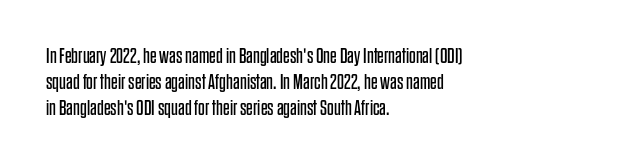
Visually the block forms a straight wall on the left and a jagged coastline on the right. This sample uses plain, unmodified letter spacing. The face looks like a standard text weight, possibly lighter. Check under the words: just untouched page. Does the lettering tilt? It doesn't — this is upright.
